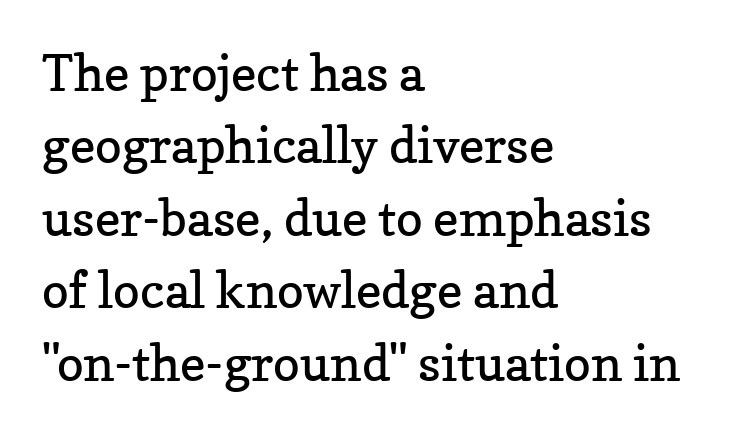
{"serif": "yes", "italic": "no", "bold": "no", "weight": "regular", "width": "normal", "stroke_contrast": "low", "x_height": "medium", "monospaced": "no", "underline": "no", "align": "left", "line_spacing": "normal", "line_spacing_ratio": 1.45, "letter_spacing": "normal", "letter_spacing_em": 0.0, "glyph_px": 50}
